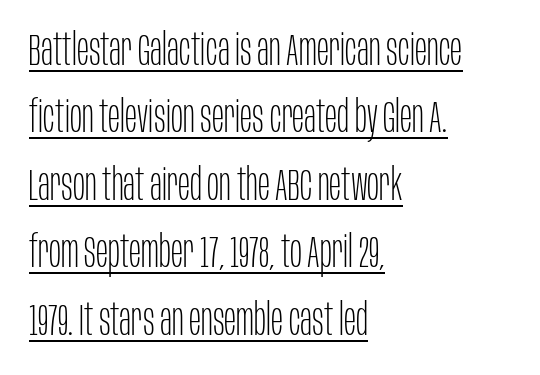
{"serif": "no", "italic": "no", "bold": "no", "weight": "thin", "width": "condensed", "stroke_contrast": "low", "x_height": "large", "monospaced": "no", "underline": "yes", "align": "left", "line_spacing": "normal", "line_spacing_ratio": 1.5, "letter_spacing": "normal", "letter_spacing_em": 0.0, "glyph_px": 45}
